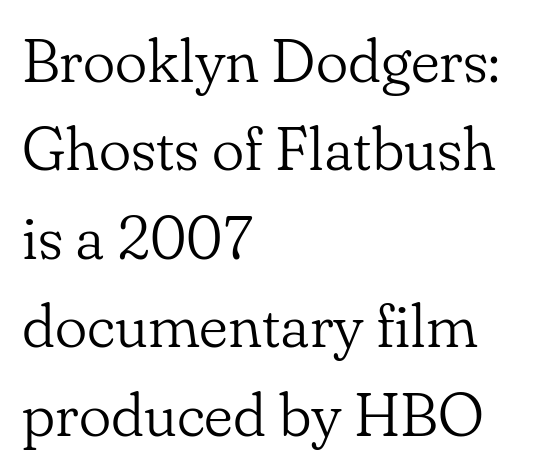
{"serif": "yes", "italic": "no", "bold": "no", "weight": "light", "width": "normal", "stroke_contrast": "low", "x_height": "small", "monospaced": "no", "underline": "no", "align": "left", "line_spacing": "normal", "line_spacing_ratio": 1.45, "letter_spacing": "normal", "letter_spacing_em": 0.0, "glyph_px": 61}
